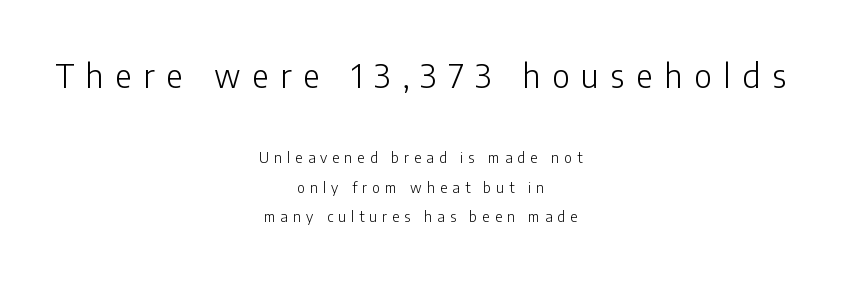
Nothing heavy about these letters — not bold at all. These lines are rendered in a variable-pitch font. Between one letter and the next there's a generous, obvious gap. Compare the two chunks: the upper has the greater cap height. Bare-footed words on every line.
